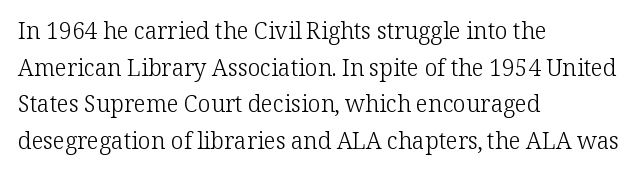
Notice how descenders clear the ascenders below comfortably — that's standard leading. Heft: none added — not bold. Posture: upright roman. The tracking reads as untouched default to a designer's eye. If you drew a ruler down the left edge, every line would touch it.
